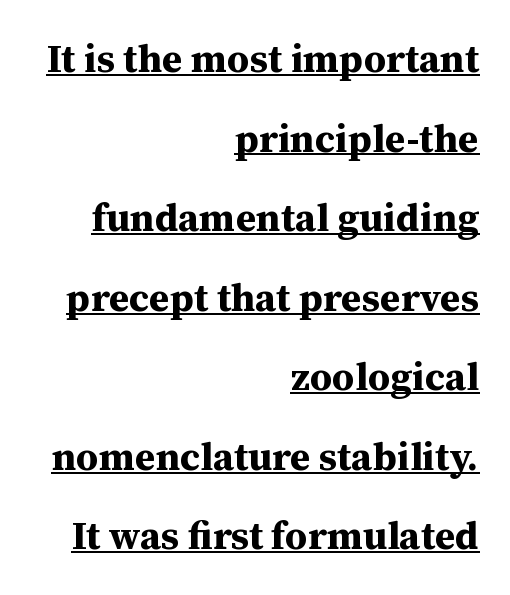
Notice how thick the strokes are: this is what a full bold looks like. The face used here appears with an underline applied. The paragraph shown leans on its right margin. Compared with typical body copy, the letter spacing here is the same. Notice how the stems are strictly vertical — no italics here.
